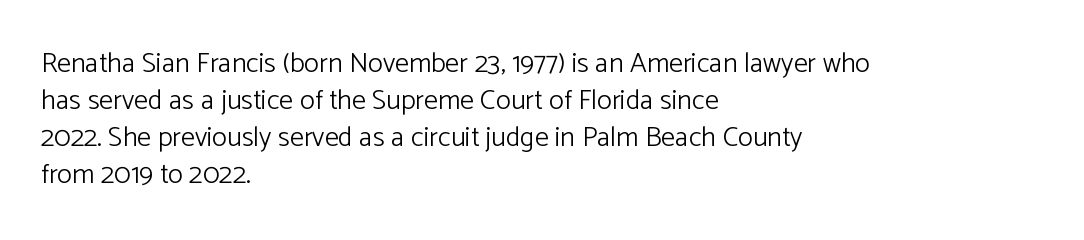
Descenders are the only things crossing below the line. The setting favours the left margin, as ordinary paragraphs usually do. The strokes are not fattened; the text isn't bold. Inter-character spacing is left at the font's built-in metrics.
